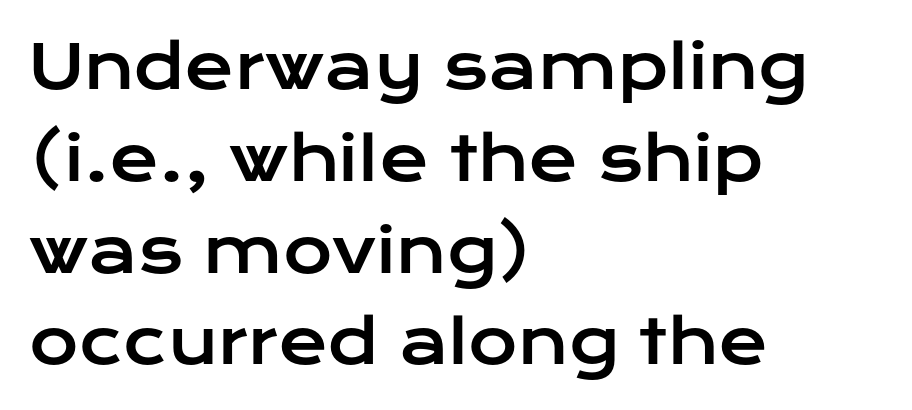
{"serif": "no", "italic": "no", "width": "wide", "stroke_contrast": "low", "x_height": "medium", "monospaced": "no", "underline": "no", "align": "left", "line_spacing": "normal", "line_spacing_ratio": 1.53, "letter_spacing": "normal", "letter_spacing_em": 0.0, "glyph_px": 60}
